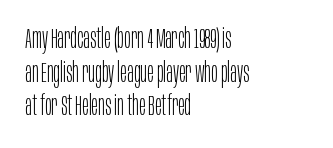
{"serif": "no", "italic": "no", "bold": "no", "weight": "light", "width": "condensed", "stroke_contrast": "low", "x_height": "large", "monospaced": "no", "underline": "no", "align": "left", "line_spacing_ratio": 1.2, "letter_spacing": "normal", "letter_spacing_em": 0.0, "glyph_px": 28}
